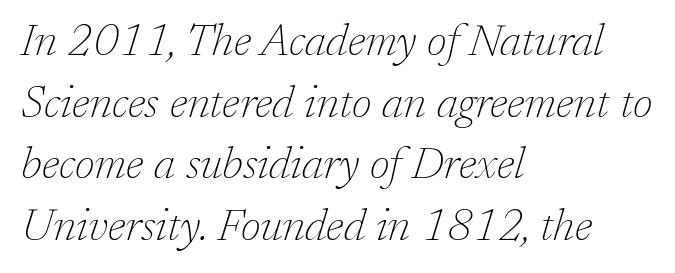
In terms of leading, this rendering sits right in the middle. Alignment: flush left. Beneath every word, the page is bare. Glyph-to-glyph distance matches everyday printed text. The letters are slanted; this is an italic face. Little horizontal feet cap the strokes, marking this as serif type.
